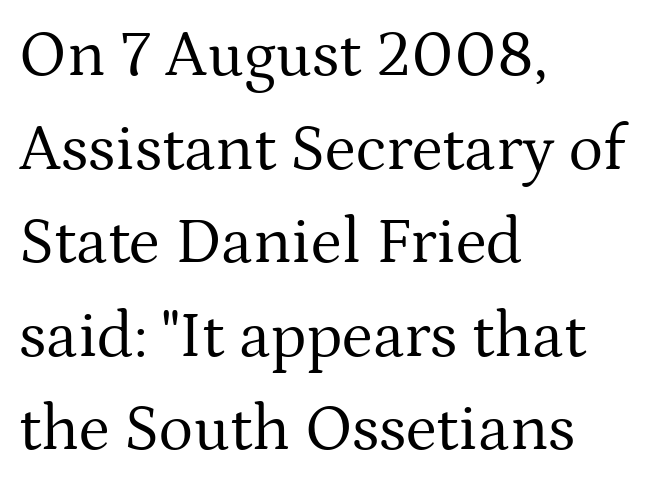
Spacing verdict: proportional, widths tailored to each character. Italic? Not at all — the glyphs are vertical. This rendering employs a face with finishing strokes, i.e., a serif. This sample keeps an unexceptional amount of space between lines. Check under the words: just untouched page.
